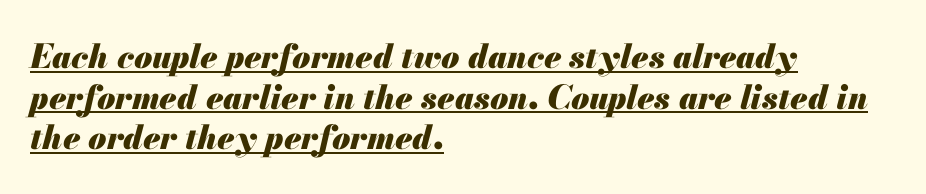
{"italic": "yes", "lean": "right", "slant_degrees": 13, "bold": "yes", "weight": "heavy", "width": "normal", "stroke_contrast": "medium", "x_height": "small", "monospaced": "no", "underline": "yes", "align": "left", "line_spacing_ratio": 1.23, "letter_spacing": "normal", "letter_spacing_em": 0.0, "glyph_px": 33}
